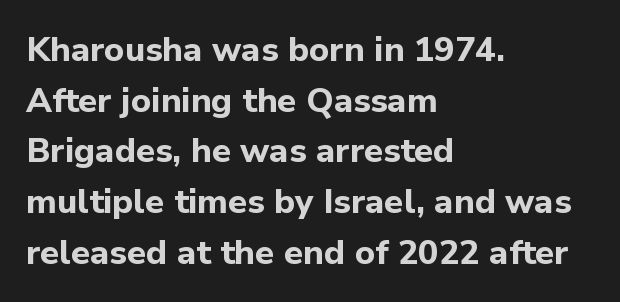
Q: Is the text bold? A: Yes.
Q: Is the text italic (slanted)? A: No, it is upright.
Q: Is the typeface a serif or a sans-serif typeface? A: Sans-serif.
Q: Is the text underlined? A: No.
Q: How is the paragraph aligned? A: Left-aligned.
Q: Is the spacing between letters normal or unusually wide? A: Normal.
Q: Is the spacing between lines tight, normal or loose? A: Normal.
Q: Width (condensed, normal, or wide)? A: Normal.
Q: Stroke contrast? A: Low.
Q: x-height? A: Medium.
Q: Monospaced? A: No.
